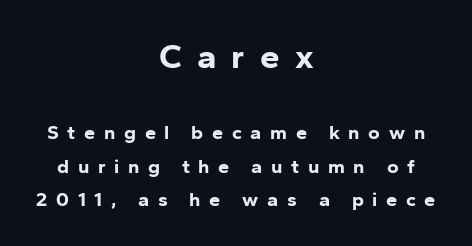
The image shows 35 px bold sans-serif type, upright; set centered, normal line spacing (1.67x), unusually wide letter spacing (+0.43 em), not underlined; the first (top) block is 1.75x larger; low stroke contrast and a medium x-height.
